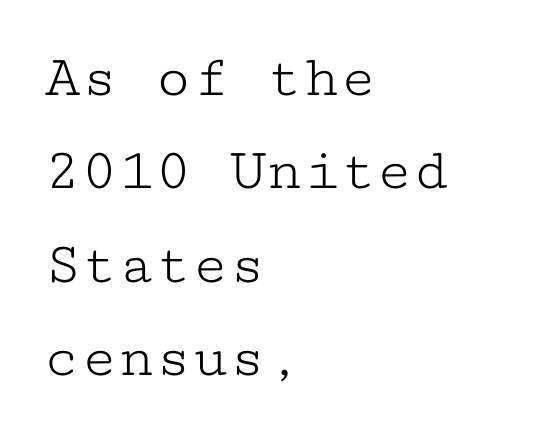
{"serif": "yes", "italic": "no", "bold": "no", "weight": "light", "width": "wide", "stroke_contrast": "low", "x_height": "medium", "monospaced": "yes", "underline": "no", "align": "left", "line_spacing": "normal", "line_spacing_ratio": 1.53, "letter_spacing": "normal", "letter_spacing_em": 0.0, "glyph_px": 61}
